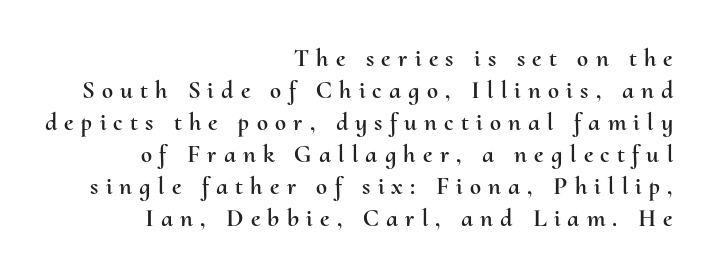
The image shows 25 px text type, upright; set right-aligned, normal line spacing (1.28x), unusually wide letter spacing (+0.29 em), not underlined.
